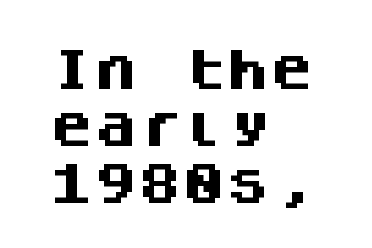
{"serif": "no", "italic": "no", "bold": "yes", "weight": "heavy", "width": "normal", "stroke_contrast": "medium", "x_height": "large", "monospaced": "yes", "underline": "no", "align": "left", "line_spacing": "normal", "line_spacing_ratio": 1.29, "letter_spacing": "normal", "letter_spacing_em": 0.0, "glyph_px": 44}
